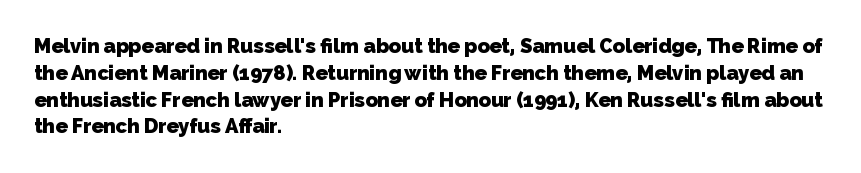
{"bold": "yes", "underline": "no", "align": "left", "line_spacing": "normal", "line_spacing_ratio": 1.34, "letter_spacing": "normal", "letter_spacing_em": 0.0, "glyph_px": 20}
